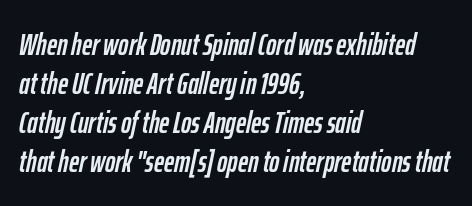
The image shows 31 px condensed type, italic (leaning right); set left-aligned, normal line spacing (1.26x), normal letter spacing, not underlined; low stroke contrast and a medium x-height.
